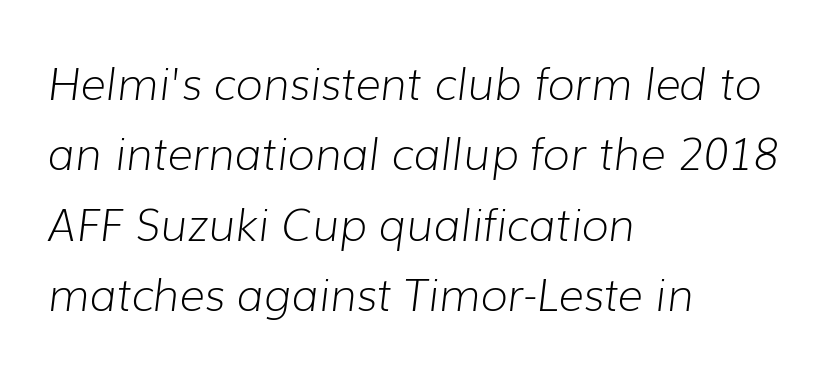
{"italic": "yes", "lean": "right", "slant_degrees": 7, "bold": "no", "weight": "light", "width": "normal", "stroke_contrast": "low", "x_height": "medium", "monospaced": "no", "underline": "no", "align": "left", "line_spacing": "normal", "line_spacing_ratio": 1.6, "letter_spacing": "normal", "letter_spacing_em": 0.0, "glyph_px": 44}
